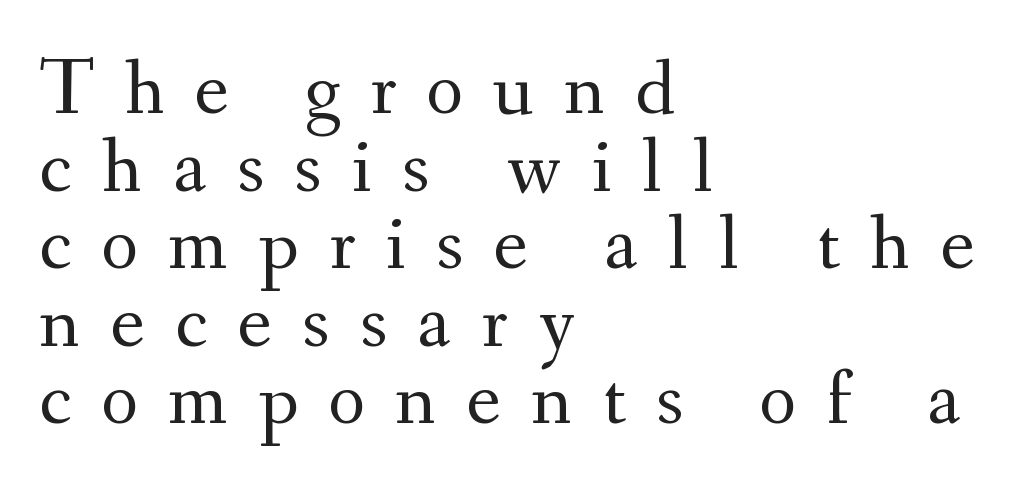
The image shows 80 px regular-weight serif type, upright; set left-aligned, tight line spacing (0.97x), unusually wide letter spacing (+0.38 em), not underlined; medium stroke contrast and a small x-height.
